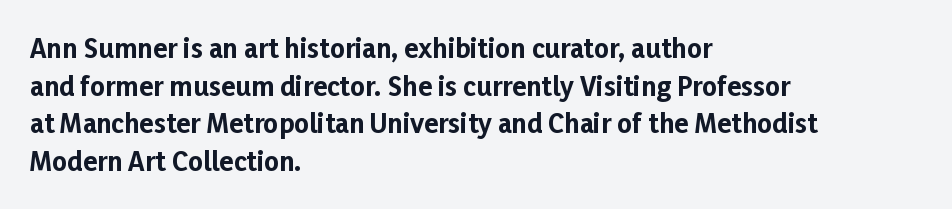
The image shows 26 px bold type, upright; set left-aligned, normal line spacing (1.45x), normal letter spacing, not underlined.
